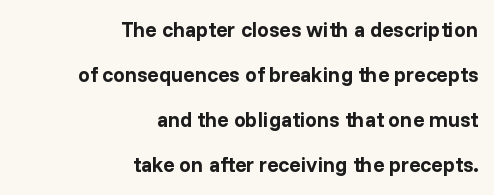
The rendering uses a bold face; every stroke is thick and dark. These lines were composed using upright roman letters. Short and long lines alike share a common ending point at right. Any mark beneath the type? The region is blank.
